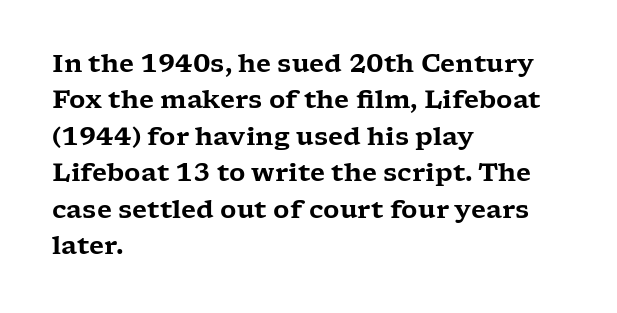
The image shows 25 px text type, upright; set left-aligned, normal line spacing (1.46x), normal letter spacing, not underlined.
